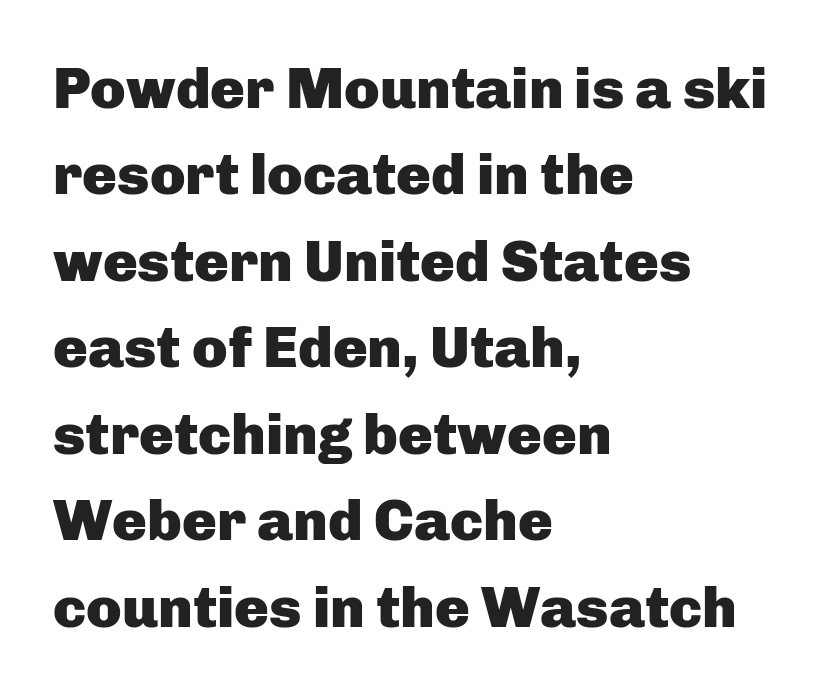
{"serif": "no", "italic": "no", "bold": "yes", "weight": "heavy", "width": "normal", "stroke_contrast": "low", "x_height": "medium", "monospaced": "no", "underline": "no", "align": "left", "line_spacing": "normal", "line_spacing_ratio": 1.49, "letter_spacing": "normal", "letter_spacing_em": 0.0, "glyph_px": 58}
